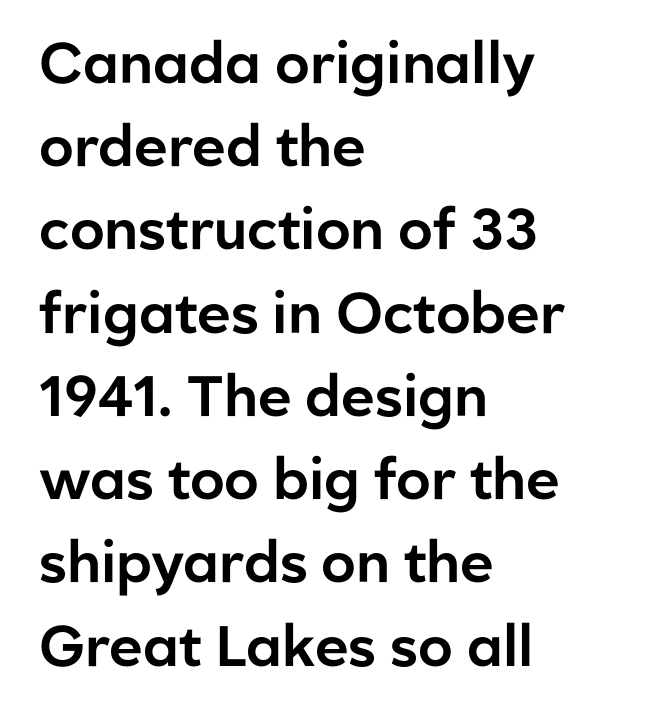
Q: Is the text italic (slanted)? A: No, it is upright.
Q: Is the typeface a serif or a sans-serif typeface? A: Sans-serif.
Q: Is the text underlined? A: No.
Q: How is the paragraph aligned? A: Left-aligned.
Q: Is the spacing between letters normal or unusually wide? A: Normal.
Q: Is the spacing between lines tight, normal or loose? A: Normal.
Q: Width (condensed, normal, or wide)? A: Normal.
Q: Stroke contrast? A: Low.
Q: x-height? A: Medium.
Q: Monospaced? A: No.
